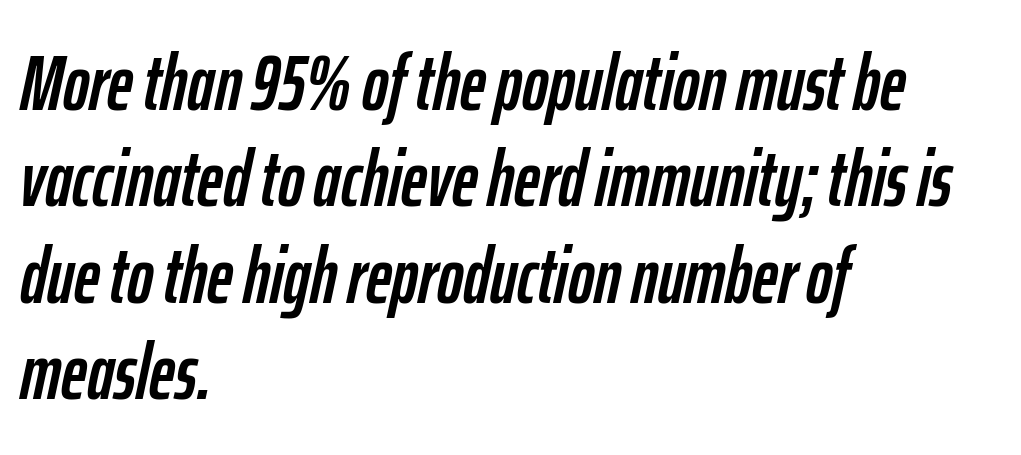
Think of a printed novel: that variable character pitch is what you see here. The lettering tilts uniformly, giving the passage an italic look. Characters follow at the spacing the type designer built in. Does the copy run flush right? No — it runs flush left. This rendering features lettering with no underline.
